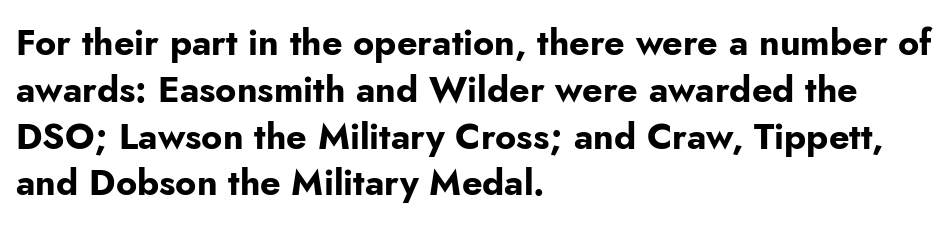
Q: Is the text bold? A: Yes.
Q: Is the text italic (slanted)? A: No, it is upright.
Q: Is the typeface a serif or a sans-serif typeface? A: Sans-serif.
Q: Is the text underlined? A: No.
Q: How is the paragraph aligned? A: Left-aligned.
Q: Is the spacing between letters normal or unusually wide? A: Normal.
Q: Is the spacing between lines tight, normal or loose? A: Normal.
Q: Width (condensed, normal, or wide)? A: Normal.
Q: Stroke contrast? A: Low.
Q: x-height? A: Small.
Q: Monospaced? A: No.
